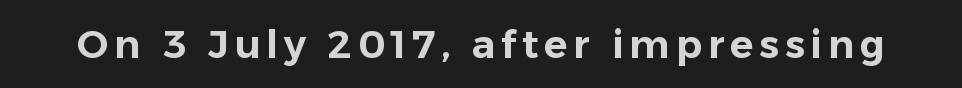
The image shows 39 px sans-serif type, upright; set not underlined; low stroke contrast and a medium x-height.
